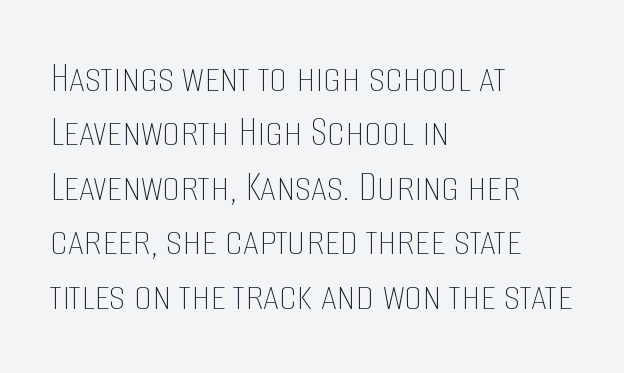
The image shows 45 px thin, condensed type, upright; set left-aligned, line spacing 1.21x, normal letter spacing, not underlined; low stroke contrast and a large x-height.
